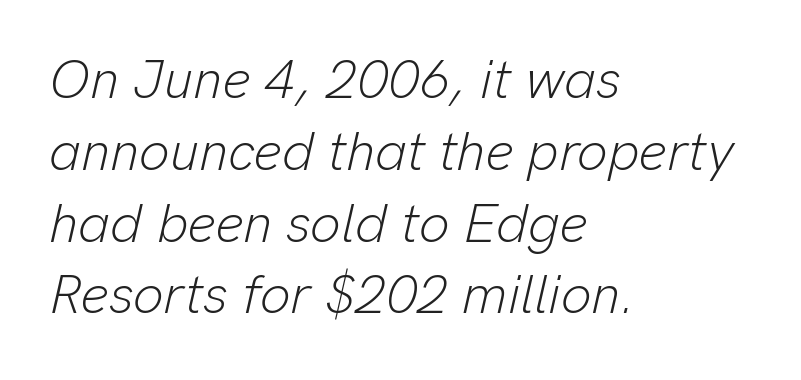
There's an unmistakable incline to the writing here. Between one letter and the next there's only the usual sliver of space. Stroke mass is kept to a normal reading level or below. Regarding leading, the lines here are spaced in the standard way. These lines are rendered in a variable-pitch font. Letters rest on an invisible, unmarked baseline.
